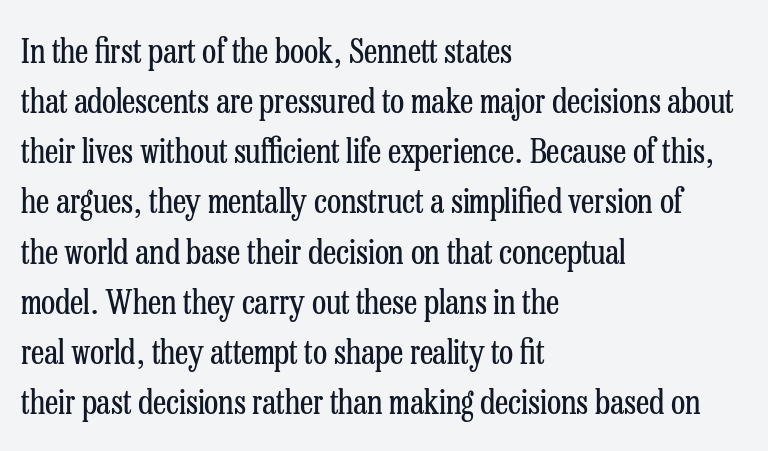
{"serif": "yes", "italic": "no", "bold": "no", "weight": "regular", "width": "condensed", "stroke_contrast": "low", "x_height": "medium", "monospaced": "no", "underline": "no", "align": "left", "line_spacing": "normal", "line_spacing_ratio": 1.52, "letter_spacing": "normal", "letter_spacing_em": 0.0, "glyph_px": 33}
